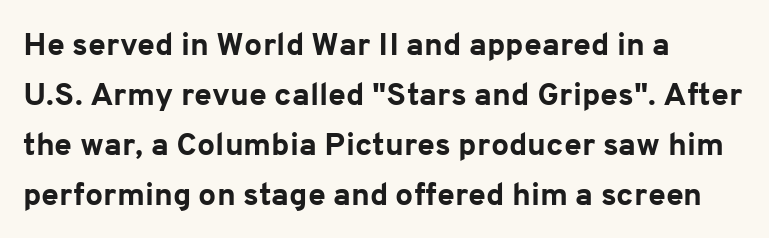
Q: Is the text bold? A: Yes.
Q: Is the text italic (slanted)? A: No, it is upright.
Q: Is the typeface a serif or a sans-serif typeface? A: Sans-serif.
Q: Is the text underlined? A: No.
Q: How is the paragraph aligned? A: Left-aligned.
Q: Is the spacing between letters normal or unusually wide? A: Normal.
Q: Is the spacing between lines tight, normal or loose? A: Normal.
Q: Width (condensed, normal, or wide)? A: Normal.
Q: Stroke contrast? A: Low.
Q: x-height? A: Medium.
Q: Monospaced? A: No.
